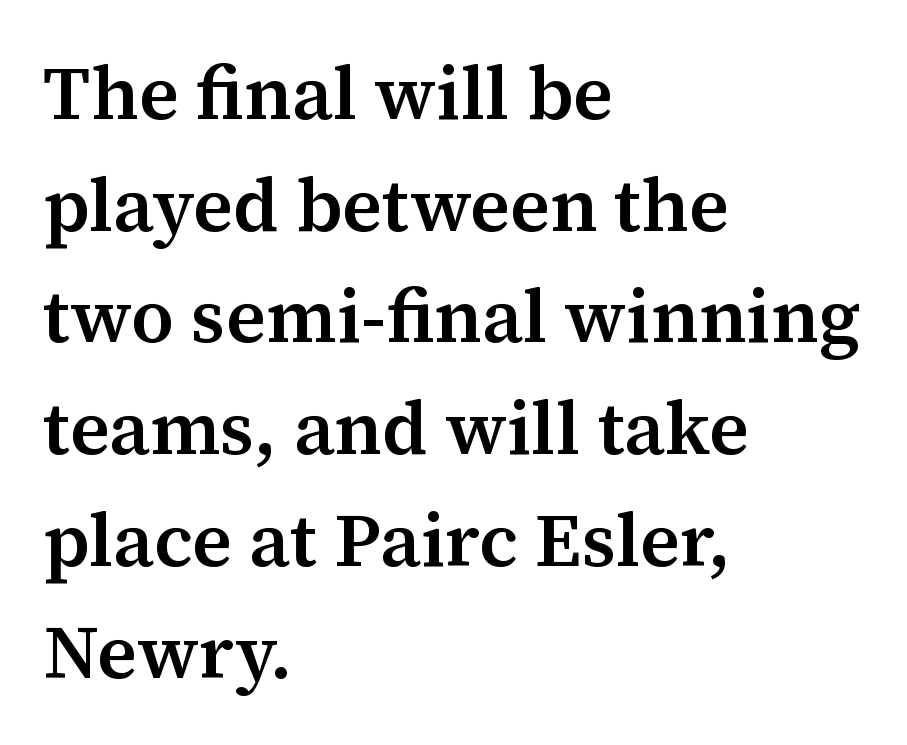
Serifs: yes, visible at the terminals of the letterforms. The type is set solid horizontally, with unmodified tracking. Quick note: interline space is typical. Descenders hang freely into open space. This is the regular roman posture of the typeface. The lines are quadded left.
